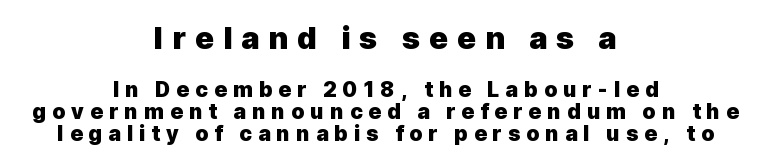
Q: Is the text bold? A: Yes.
Q: Is the text italic (slanted)? A: No, it is upright.
Q: Is the typeface a serif or a sans-serif typeface? A: Sans-serif.
Q: Is the text underlined? A: No.
Q: How is the paragraph aligned? A: Centered.
Q: Is the spacing between letters normal or unusually wide? A: Unusually wide.
Q: Is the spacing between lines tight, normal or loose? A: Tight.
Q: Which block of text is set in a larger size, the first (top) or the second (bottom)? A: The first (top) one.
Q: Width (condensed, normal, or wide)? A: Normal.
Q: x-height? A: Medium.
Q: Monospaced? A: No.
